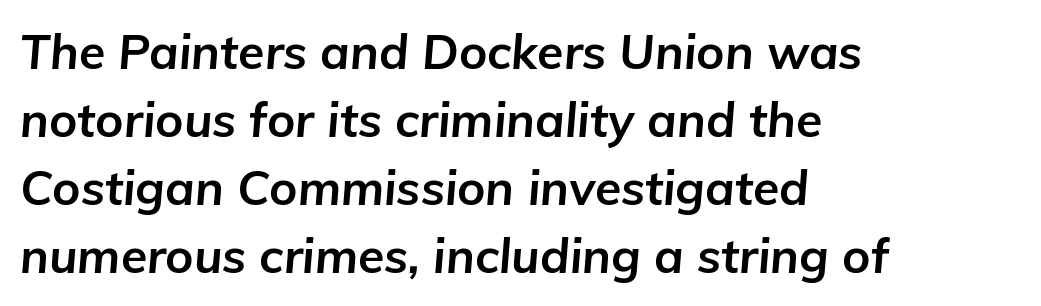
The image shows 48 px bold type, italic (leaning right); set left-aligned, normal line spacing (1.42x), normal letter spacing, not underlined; low stroke contrast and a medium x-height.
